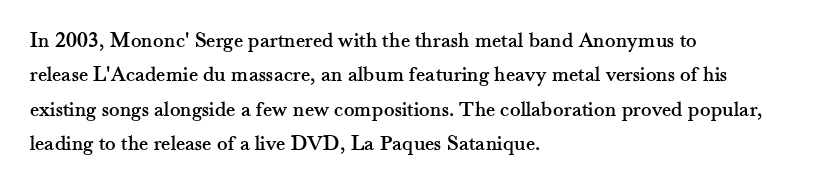
Teacher's note: observe the even left margin — that is flush-left alignment. The passage shown has conventional tracking throughout. It's the straight-up-and-down kind of type. The block of text has a typical density, with ordinary space between rows. The area under the type is left untouched.
